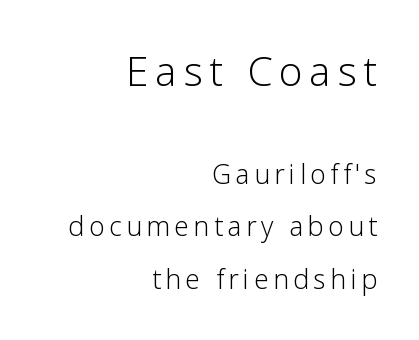
{"serif": "no", "italic": "no", "bold": "no", "weight": "light", "width": "normal", "stroke_contrast": "low", "x_height": "medium", "monospaced": "no", "underline": "no", "align": "right", "line_spacing": "loose", "line_spacing_ratio": 1.95, "larger_block": "first", "size_ratio": 1.52, "glyph_px": 41}
